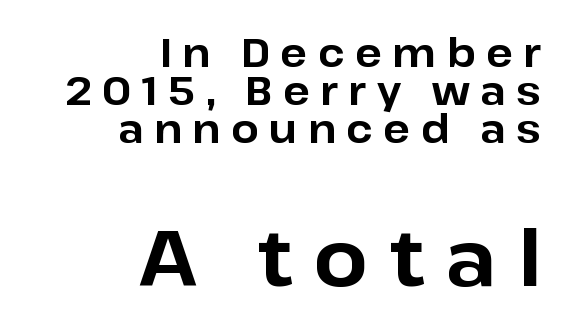
Only glyphs here, with clear space below each row. The ragged edge is on the left, which tells us the setting is flush right. Notice how the stems are strictly vertical — no italics here. Is this a fixed-width face? No — the glyphs have proportional, varying widths. The lines are packed closely together with very little leading.
